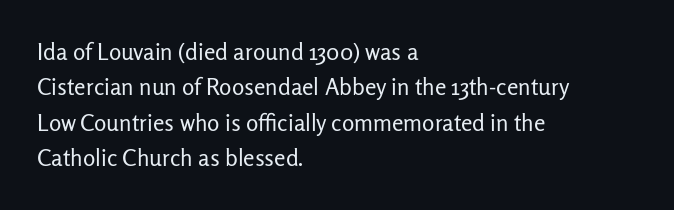
Q: Is the text bold? A: No.
Q: Is the text italic (slanted)? A: No, it is upright.
Q: Is the text underlined? A: No.
Q: How is the paragraph aligned? A: Left-aligned.
Q: Is the spacing between letters normal or unusually wide? A: Normal.
Q: Is the spacing between lines tight, normal or loose? A: Normal.
